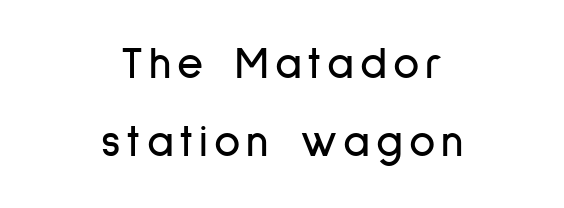
{"serif": "no", "italic": "no", "width": "condensed", "stroke_contrast": "low", "x_height": "medium", "monospaced": "no", "underline": "no", "align": "center", "line_spacing_ratio": 1.73, "glyph_px": 45}
